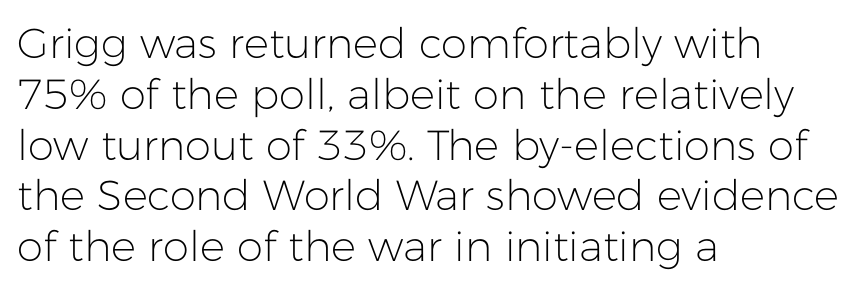
{"serif": "no", "italic": "no", "bold": "no", "weight": "light", "width": "normal", "stroke_contrast": "low", "x_height": "medium", "monospaced": "no", "underline": "no", "align": "left", "line_spacing_ratio": 1.21, "letter_spacing": "normal", "letter_spacing_em": 0.0, "glyph_px": 42}
